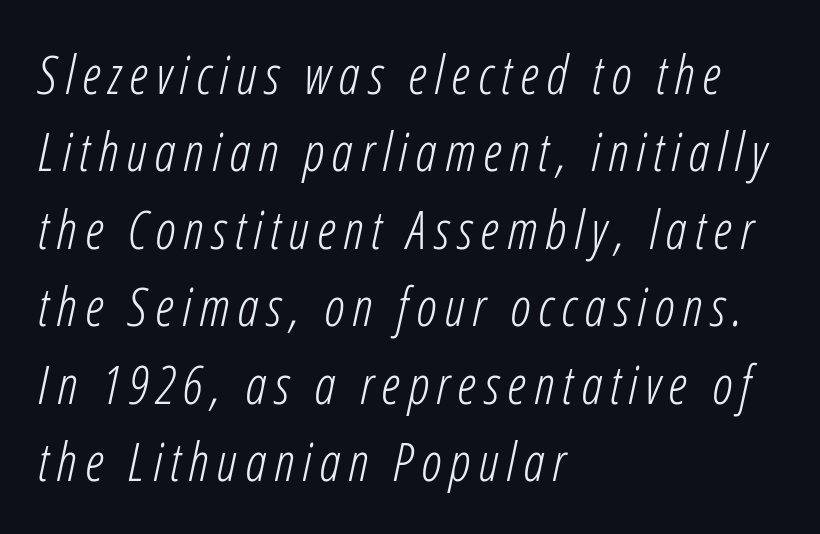
The image shows 53 px light, condensed type, italic (leaning right); set left-aligned, normal line spacing (1.46x), not underlined; low stroke contrast and a medium x-height.
